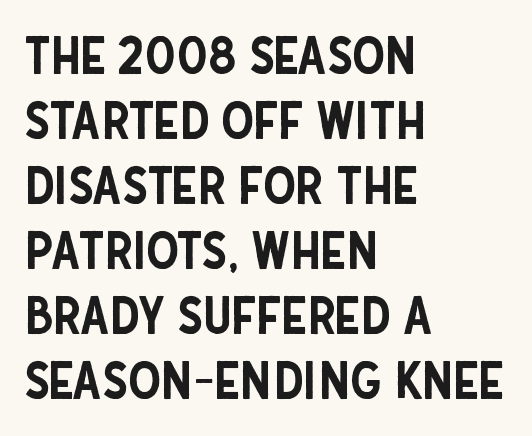
Unlike italic type, these characters show no tilt at all. Nothing unusual about the tracking: characters are spaced as the font intends. Teacher's note: observe the even left margin — that is flush-left alignment. The words here are not underlined. Classification — sans serif. Is this a fixed-width face? No — the glyphs have proportional, varying widths.
